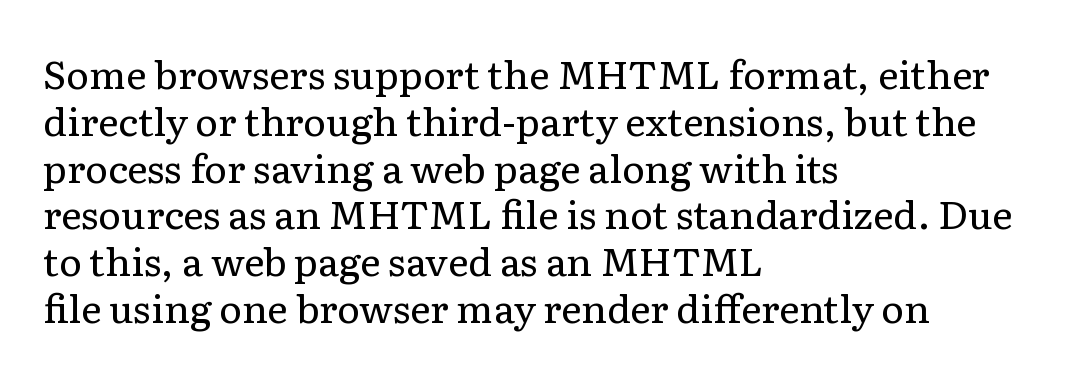
Q: Is the text bold? A: No.
Q: Is the text italic (slanted)? A: No, it is upright.
Q: Is the typeface a serif or a sans-serif typeface? A: Serif.
Q: Is the text underlined? A: No.
Q: How is the paragraph aligned? A: Left-aligned.
Q: Is the spacing between letters normal or unusually wide? A: Normal.
Q: Width (condensed, normal, or wide)? A: Normal.
Q: Stroke contrast? A: Low.
Q: x-height? A: Medium.
Q: Monospaced? A: No.
